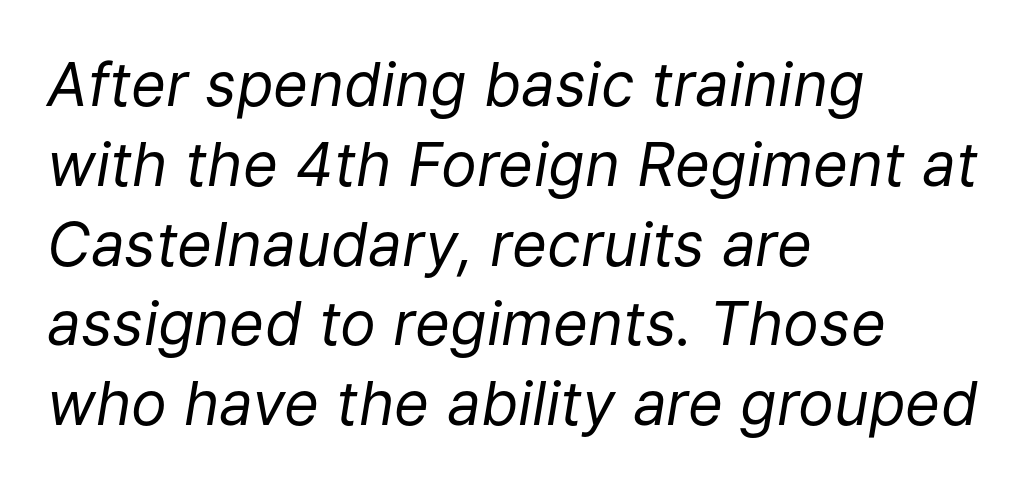
Q: Is the text bold? A: No.
Q: Is the text italic (slanted)? A: Yes, it leans right by about 9 degrees.
Q: Is the text underlined? A: No.
Q: How is the paragraph aligned? A: Left-aligned.
Q: Is the spacing between letters normal or unusually wide? A: Normal.
Q: Is the spacing between lines tight, normal or loose? A: Normal.
Q: Width (condensed, normal, or wide)? A: Normal.
Q: Stroke contrast? A: Low.
Q: x-height? A: Medium.
Q: Monospaced? A: No.
